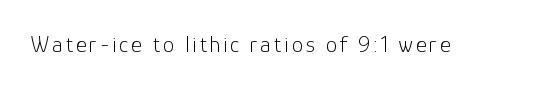
The image shows 23 px text type, upright; set not underlined.
